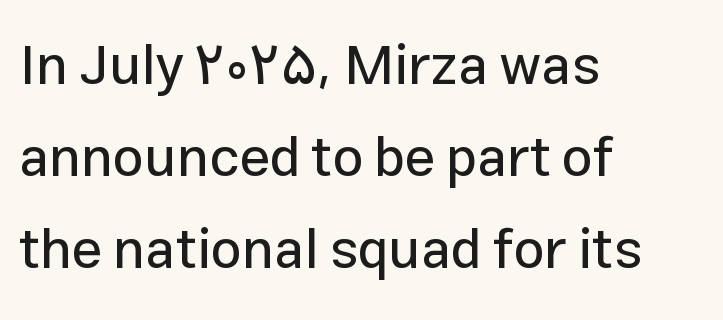
{"serif": "no", "italic": "no", "width": "normal", "stroke_contrast": "low", "x_height": "medium", "monospaced": "no", "underline": "no", "align": "left", "line_spacing": "normal", "line_spacing_ratio": 1.67, "letter_spacing": "normal", "letter_spacing_em": 0.0, "glyph_px": 55}
